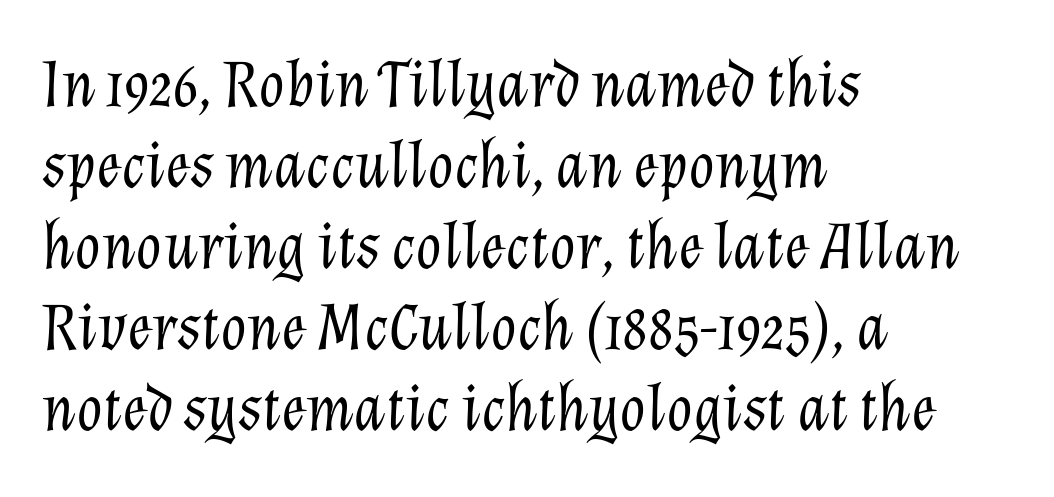
A typesetter would mark this as italic. Here the designer chose a conventional face with non-uniform glyph widths. Reading down the block, your eye returns to a fixed left position each line. The weight would be labelled regular, book, light, or lighter still. Honestly, the letter spacing is just normal — you wouldn't notice it. Honestly, there is no underline to notice here at all.
